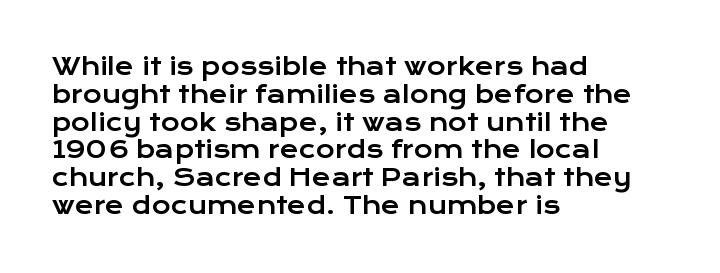
Q: Is the text italic (slanted)? A: No, it is upright.
Q: Is the text underlined? A: No.
Q: How is the paragraph aligned? A: Left-aligned.
Q: Is the spacing between letters normal or unusually wide? A: Normal.
